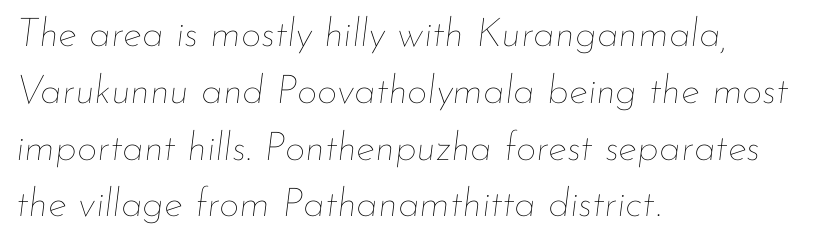
Q: Is the text bold? A: No.
Q: Is the text italic (slanted)? A: Yes, it leans right by about 7 degrees.
Q: Is the text underlined? A: No.
Q: How is the paragraph aligned? A: Left-aligned.
Q: Is the spacing between letters normal or unusually wide? A: Normal.
Q: Is the spacing between lines tight, normal or loose? A: Normal.
Q: Width (condensed, normal, or wide)? A: Normal.
Q: Stroke contrast? A: Low.
Q: x-height? A: Small.
Q: Monospaced? A: No.
